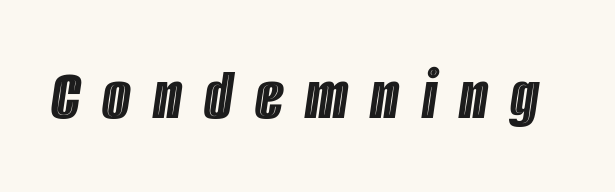
{"italic": "yes", "lean": "right", "slant_degrees": 8, "width": "condensed", "x_height": "large", "monospaced": "no", "underline": "no", "letter_spacing": "wide", "letter_spacing_em": 0.3, "glyph_px": 74}
